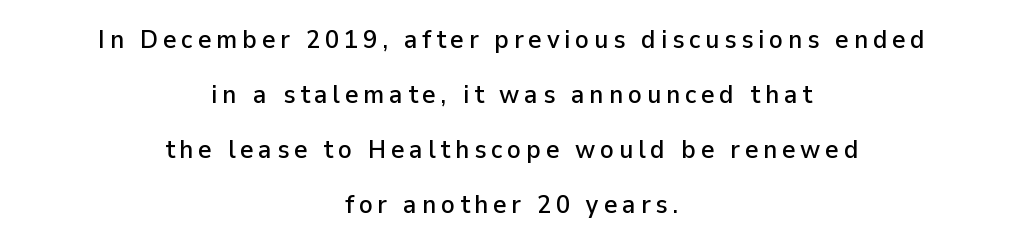
The specimen omits any rule beneath the text block's lines. Notice the wide empty band between every row — that's loose leading. Style check: upright. The lines in this sample share a center point and differ in where they start and stop.
